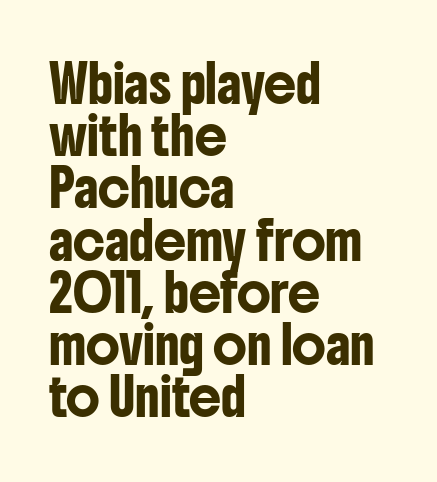
Q: Is the text italic (slanted)? A: No, it is upright.
Q: Is the typeface a serif or a sans-serif typeface? A: Sans-serif.
Q: Is the text underlined? A: No.
Q: How is the paragraph aligned? A: Left-aligned.
Q: Is the spacing between letters normal or unusually wide? A: Normal.
Q: Is the spacing between lines tight, normal or loose? A: Normal.
Q: Width (condensed, normal, or wide)? A: Condensed.
Q: Stroke contrast? A: Low.
Q: x-height? A: Medium.
Q: Monospaced? A: No.
